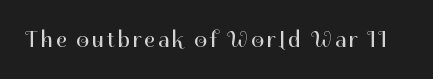
The image shows 23 px text type, upright; set not underlined.
